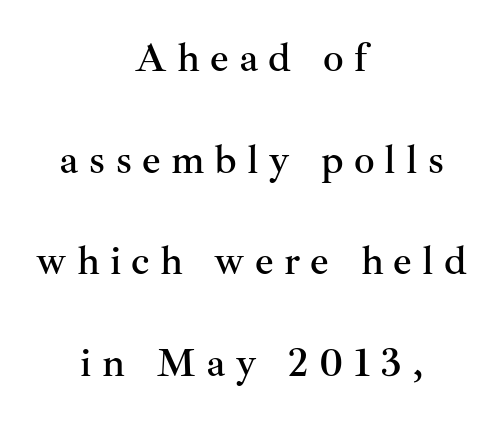
Q: Is the text italic (slanted)? A: No, it is upright.
Q: Is the typeface a serif or a sans-serif typeface? A: Serif.
Q: Is the text underlined? A: No.
Q: How is the paragraph aligned? A: Centered.
Q: Is the spacing between letters normal or unusually wide? A: Unusually wide.
Q: Is the spacing between lines tight, normal or loose? A: Loose.
Q: Width (condensed, normal, or wide)? A: Normal.
Q: Stroke contrast? A: Medium.
Q: x-height? A: Small.
Q: Monospaced? A: No.
